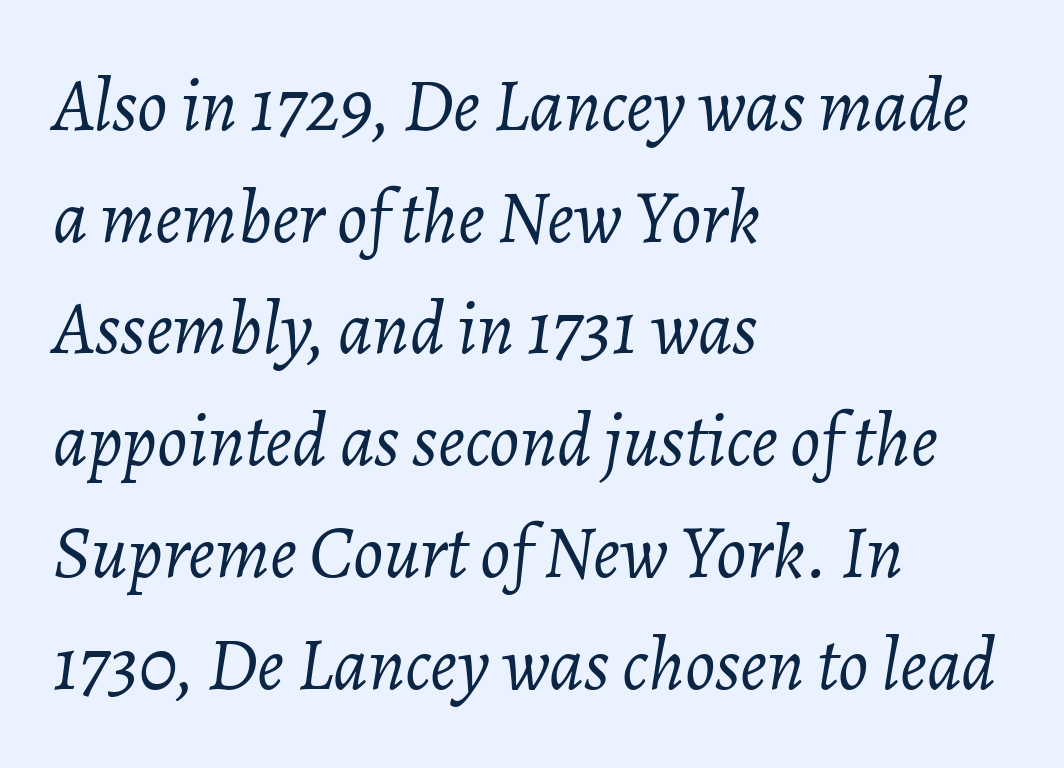
Q: Is the text bold? A: No.
Q: Is the text italic (slanted)? A: Yes, it leans right by about 7 degrees.
Q: Is the text underlined? A: No.
Q: How is the paragraph aligned? A: Left-aligned.
Q: Is the spacing between letters normal or unusually wide? A: Normal.
Q: Is the spacing between lines tight, normal or loose? A: Normal.
Q: Width (condensed, normal, or wide)? A: Normal.
Q: Stroke contrast? A: Low.
Q: x-height? A: Medium.
Q: Monospaced? A: No.
